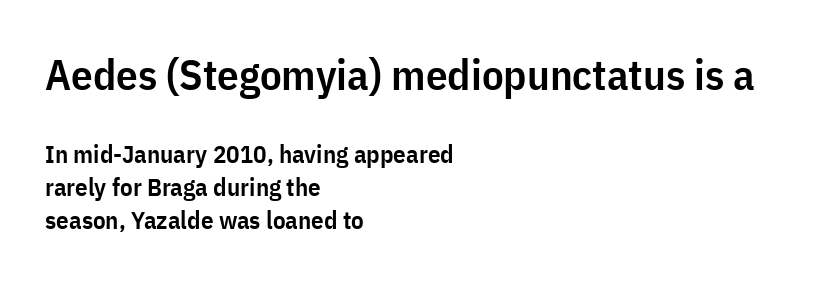
The image shows 43 px semibold, condensed sans-serif type, upright; set left-aligned, normal line spacing (1.33x), normal letter spacing, not underlined; the first (top) block is 1.72x larger; low stroke contrast and a medium x-height.
